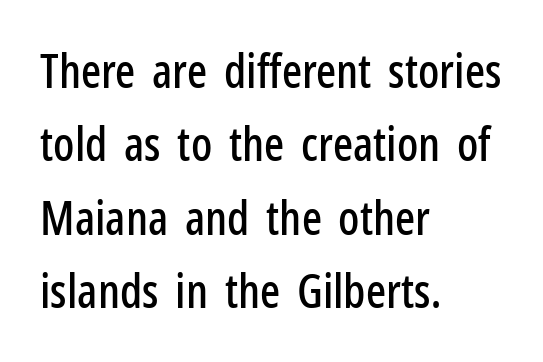
The image shows 47 px condensed sans-serif type, upright; set left-aligned, normal line spacing (1.56x), normal letter spacing, not underlined; low stroke contrast and a medium x-height.
